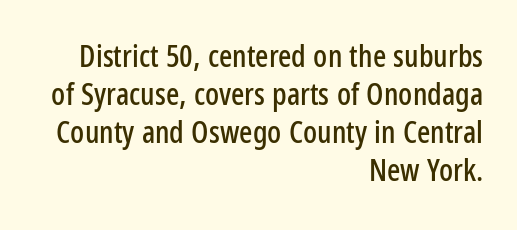
The image shows 31 px condensed sans-serif type, upright; set right-aligned, line spacing 1.23x, normal letter spacing, not underlined; low stroke contrast and a medium x-height.
